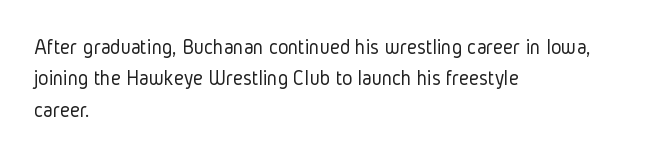
The line-height multiplier appears to be the usual default. The ragged edge is on the right, which tells us the setting is flush left. A typesetter would mark this as roman, not italic. This sample uses plain, unmodified letter spacing. No letter is thick-stroked: the sample isn't bold.
